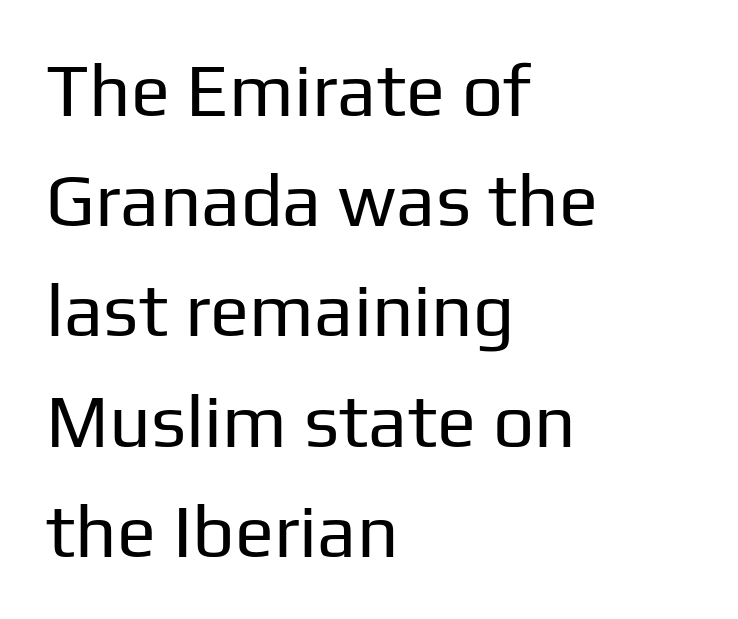
{"serif": "no", "italic": "no", "bold": "no", "weight": "regular", "width": "normal", "stroke_contrast": "low", "x_height": "medium", "monospaced": "no", "underline": "no", "align": "left", "line_spacing": "normal", "line_spacing_ratio": 1.51, "letter_spacing": "normal", "letter_spacing_em": 0.0, "glyph_px": 73}
